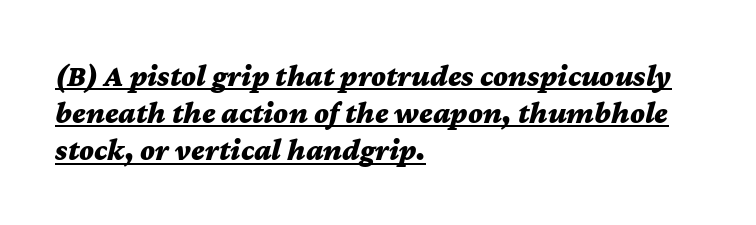
The image shows 31 px bold, wide type, italic (leaning right); set left-aligned, line spacing 1.2x, normal letter spacing, underlined; medium stroke contrast and a medium x-height.
